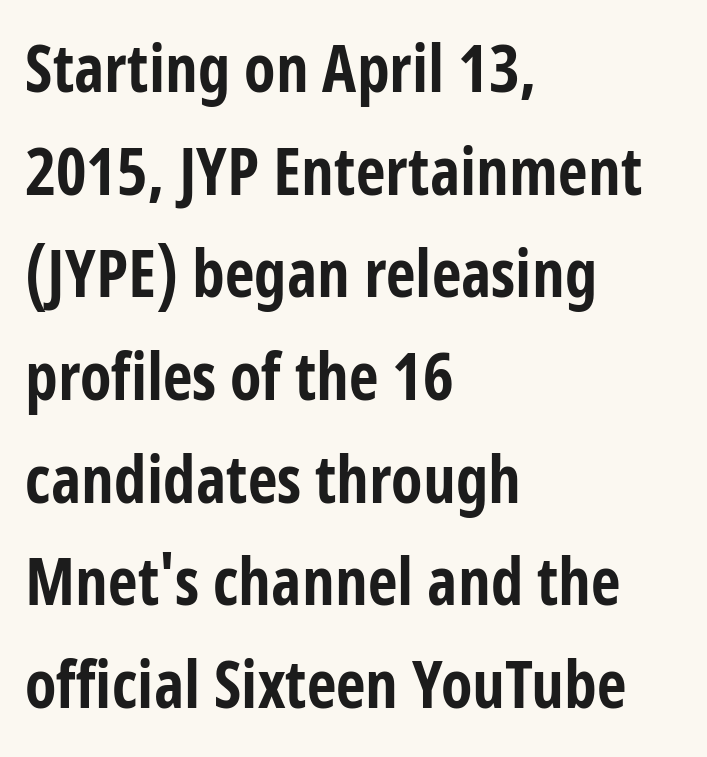
Looks like regular typesetting: each glyph gets only the width it needs. The passage shown is emphatically bold. Between one letter and the next there's only the usual sliver of space. Honestly, there is no underline to notice here at all. Posture: vertical. The passage is arranged the way most books set body copy — flush left.
